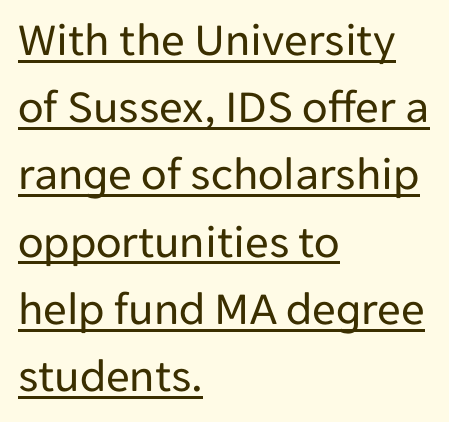
Evenly set lines give the paragraph a standard silhouette. Nope, no serifs anywhere on these letters. One-word summary of the alignment: left. This is roman type, the default non-slanted kind.
